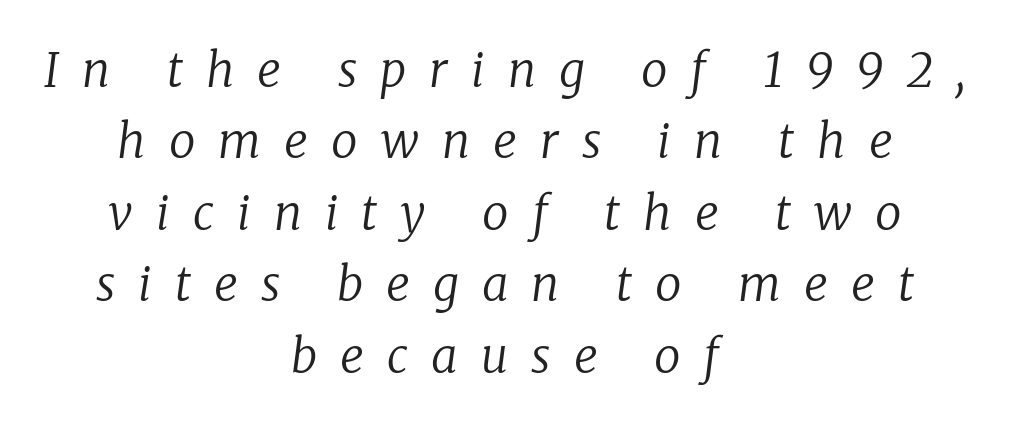
{"serif": "yes", "italic": "yes", "lean": "right", "slant_degrees": 8, "bold": "no", "weight": "regular", "width": "normal", "stroke_contrast": "low", "x_height": "medium", "monospaced": "no", "underline": "no", "align": "center", "line_spacing": "normal", "line_spacing_ratio": 1.52, "letter_spacing": "wide", "letter_spacing_em": 0.49, "glyph_px": 47}
